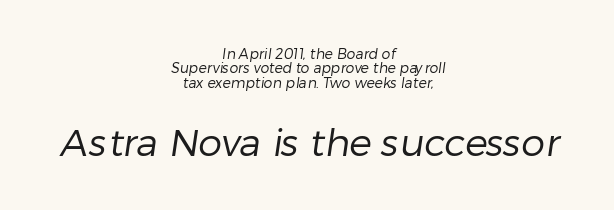
The image shows 38 px regular-weight sans-serif type; set centered, tight line spacing (1.03x), normal letter spacing, not underlined; the second (bottom) block is 2.71x larger; low stroke contrast and a medium x-height.
